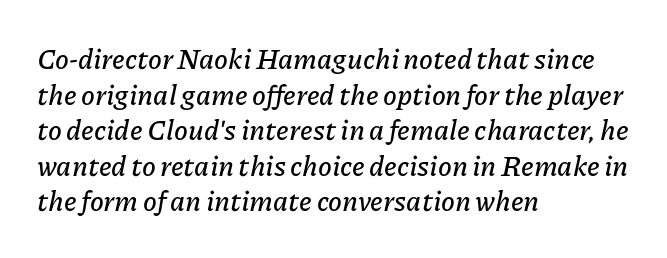
Q: Is the text italic (slanted)? A: Yes, it leans right by about 11 degrees.
Q: Is the text underlined? A: No.
Q: How is the paragraph aligned? A: Left-aligned.
Q: Is the spacing between letters normal or unusually wide? A: Normal.
Q: Is the spacing between lines tight, normal or loose? A: Normal.
Q: Width (condensed, normal, or wide)? A: Normal.
Q: Stroke contrast? A: Low.
Q: x-height? A: Medium.
Q: Monospaced? A: No.
